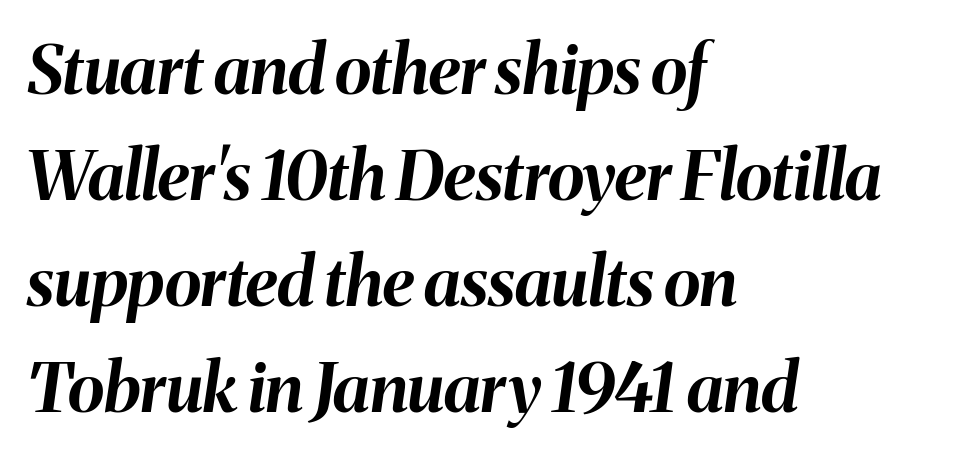
The image shows 68 px bold type, italic (leaning right); set left-aligned, normal line spacing (1.56x), normal letter spacing, not underlined; medium stroke contrast and a medium x-height.
